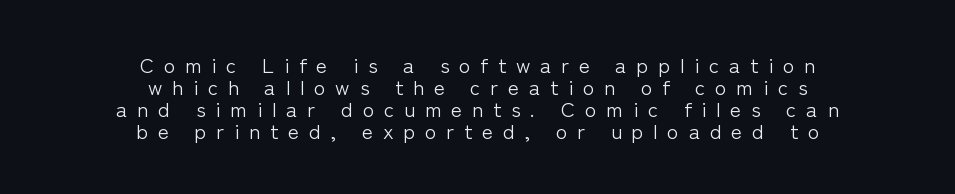
The image shows 21 px text type, upright; set centered, tight line spacing (1.04x), unusually wide letter spacing (+0.47 em), not underlined.
